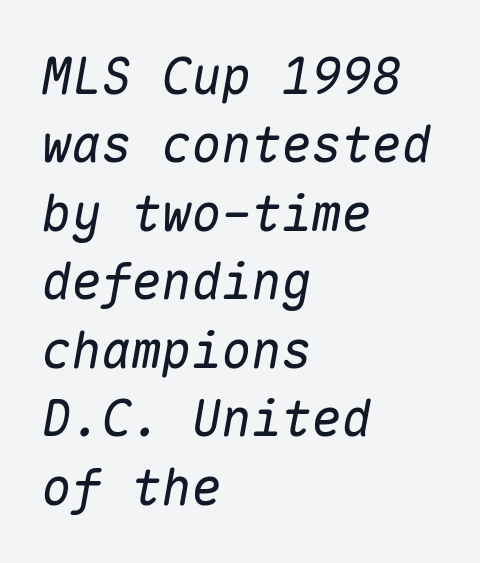
The image shows 50 px regular-weight type, italic (leaning right), monospaced; set left-aligned, normal line spacing (1.37x), normal letter spacing, not underlined; low stroke contrast and a medium x-height.
